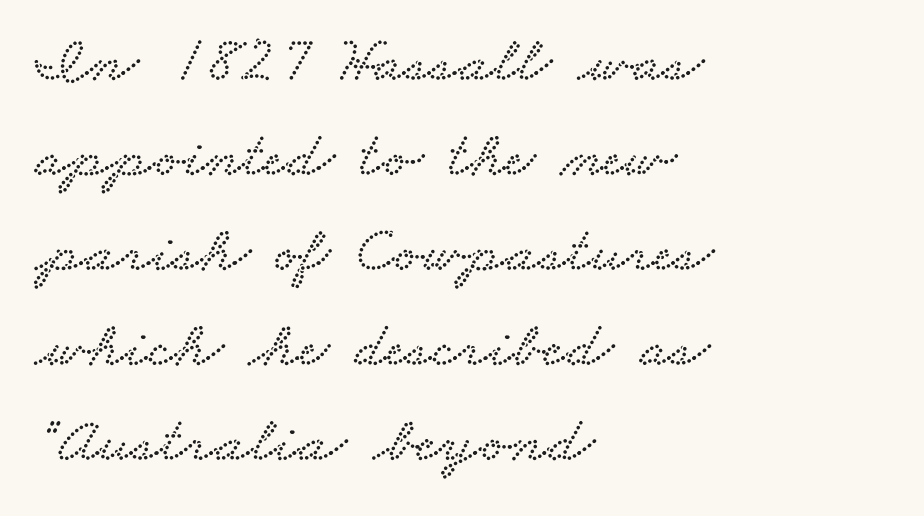
{"serif": "yes", "width": "wide", "stroke_contrast": "low", "x_height": "small", "monospaced": "no", "underline": "no", "align": "left", "line_spacing": "normal", "line_spacing_ratio": 1.46, "letter_spacing": "normal", "letter_spacing_em": 0.0, "glyph_px": 65}
